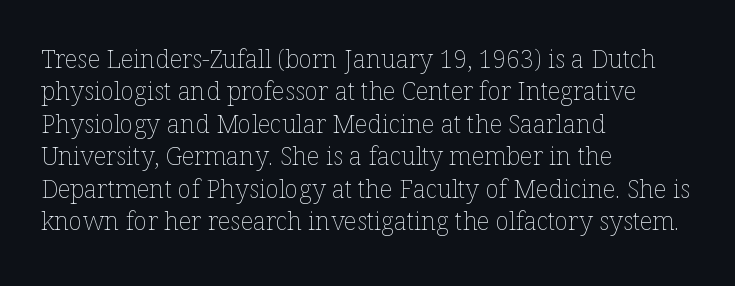
Q: Is the text bold? A: No.
Q: Is the text italic (slanted)? A: No, it is upright.
Q: Is the text underlined? A: No.
Q: How is the paragraph aligned? A: Left-aligned.
Q: Is the spacing between letters normal or unusually wide? A: Normal.
Q: Is the spacing between lines tight, normal or loose? A: Normal.
